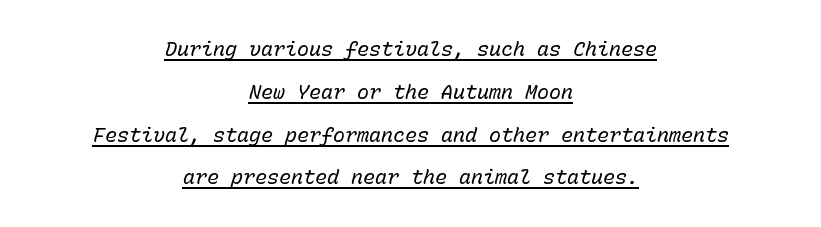
This sample carries an underscore along the baseline area. This is oblique type, the kind used for emphasis or titles. Is the letter spacing exaggerated? No — it looks like the ordinary default. In CSS terms this would be text-align: center. Loosely led — the rows are spread out. Nothing heavy about these letters — not bold at all.
